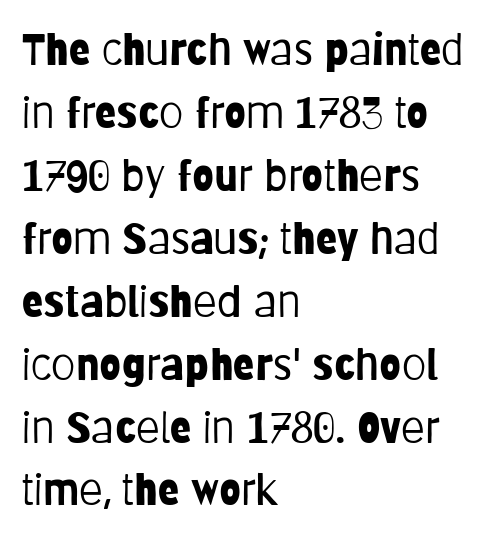
Q: Is the text bold? A: No.
Q: Is the text italic (slanted)? A: No, it is upright.
Q: Is the typeface a serif or a sans-serif typeface? A: Sans-serif.
Q: Is the text underlined? A: No.
Q: How is the paragraph aligned? A: Left-aligned.
Q: Is the spacing between letters normal or unusually wide? A: Normal.
Q: Is the spacing between lines tight, normal or loose? A: Normal.
Q: Width (condensed, normal, or wide)? A: Condensed.
Q: Stroke contrast? A: Low.
Q: x-height? A: Large.
Q: Monospaced? A: No.
